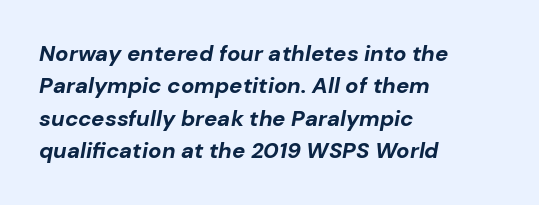
Successive baselines arrive at the customary interval. Between one letter and the next there's only the usual sliver of space. Unmarked baselines from the first word to the last. The lettering tilts uniformly, giving the passage an italic look. The compositor pushed each line to the left boundary. This is heavy type, rendered in bold.
